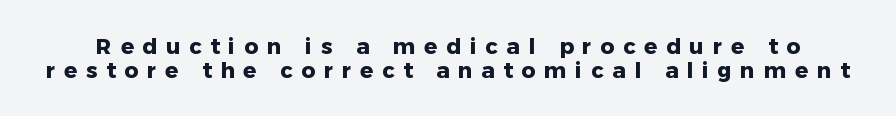
Q: Is the text bold? A: Yes.
Q: Is the text italic (slanted)? A: No, it is upright.
Q: Is the text underlined? A: No.
Q: Is the spacing between letters normal or unusually wide? A: Unusually wide.
Q: Is the spacing between lines tight, normal or loose? A: Tight.
